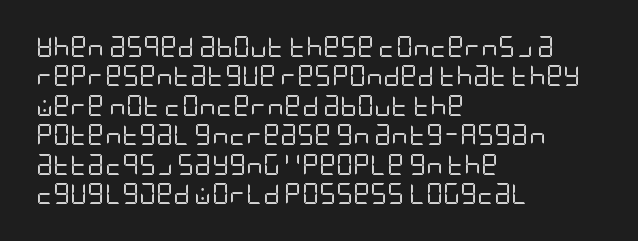
The image shows 21 px text type, upright; set left-aligned, normal line spacing (1.4x), normal letter spacing, not underlined.
